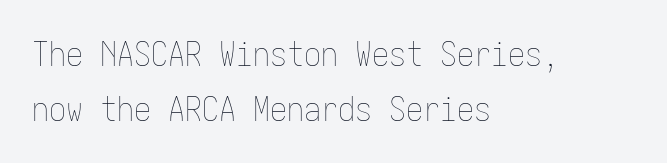
What's the leading like? Ordinary, nothing unusual. The strokes carry an ordinary text weight at most. What stands out about the letter spacing? Nothing — it is the standard amount. Do the letters lean? They stand straight. Underline: absent. If you drew a ruler down the left edge, every line would touch it.
